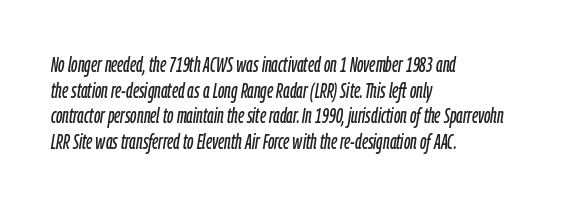
The image shows 21 px text type, italic (leaning right); set left-aligned, line spacing 1.22x, normal letter spacing, not underlined.
